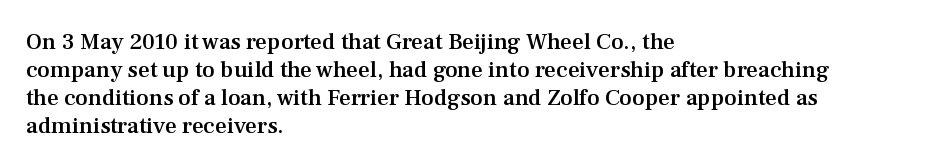
{"italic": "no", "bold": "semi", "underline": "no", "align": "left", "line_spacing_ratio": 1.22, "letter_spacing": "normal", "letter_spacing_em": 0.0, "glyph_px": 23}
